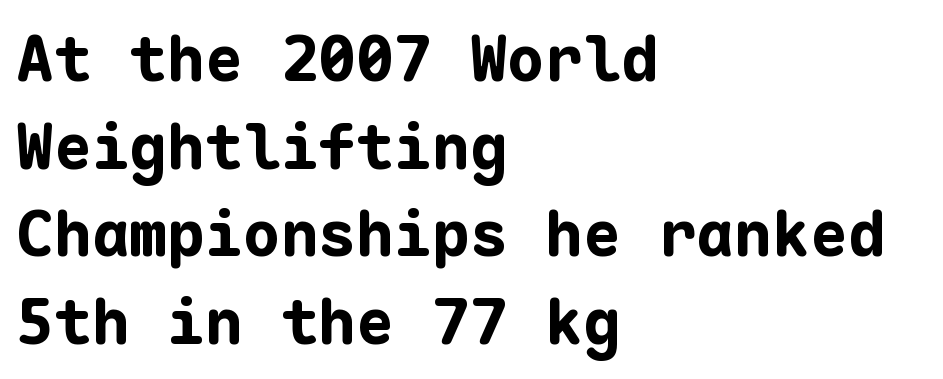
Is the letter spacing exaggerated? No — it looks like the ordinary default. Caption: multi-line text, flush left, ragged right. What kind of face is this? One without serifs — a sans. Plain, unruled lines of type. Rendered with straight, roman letterforms. The letters are bold, with thick, heavy strokes.
